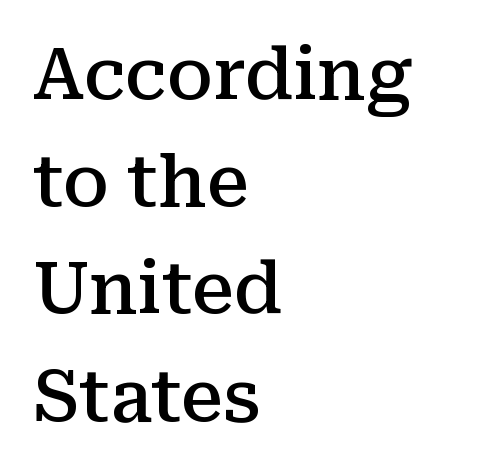
{"serif": "yes", "italic": "no", "bold": "semi", "weight": "semibold", "width": "normal", "stroke_contrast": "medium", "x_height": "medium", "monospaced": "no", "underline": "no", "align": "left", "line_spacing": "normal", "line_spacing_ratio": 1.51, "letter_spacing": "normal", "letter_spacing_em": 0.0, "glyph_px": 71}
